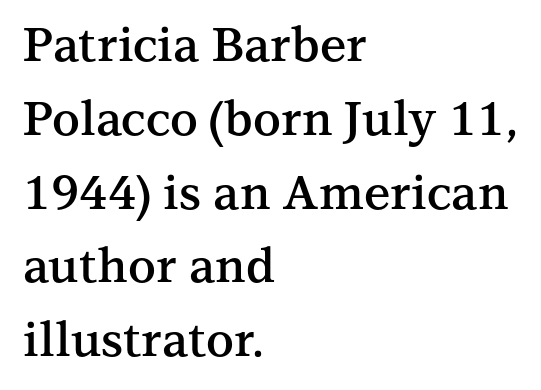
Q: Is the text bold? A: Semi-bold.
Q: Is the text italic (slanted)? A: No, it is upright.
Q: Is the typeface a serif or a sans-serif typeface? A: Serif.
Q: Is the text underlined? A: No.
Q: How is the paragraph aligned? A: Left-aligned.
Q: Is the spacing between letters normal or unusually wide? A: Normal.
Q: Is the spacing between lines tight, normal or loose? A: Normal.
Q: Width (condensed, normal, or wide)? A: Normal.
Q: Stroke contrast? A: Medium.
Q: x-height? A: Medium.
Q: Monospaced? A: No.
